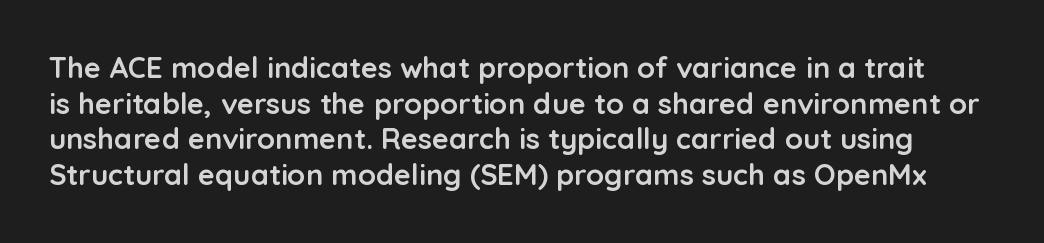
Q: Is the text bold? A: Yes.
Q: Is the text italic (slanted)? A: No, it is upright.
Q: Is the typeface a serif or a sans-serif typeface? A: Sans-serif.
Q: Is the text underlined? A: No.
Q: Is the spacing between letters normal or unusually wide? A: Normal.
Q: Width (condensed, normal, or wide)? A: Normal.
Q: Stroke contrast? A: Low.
Q: x-height? A: Medium.
Q: Monospaced? A: No.
